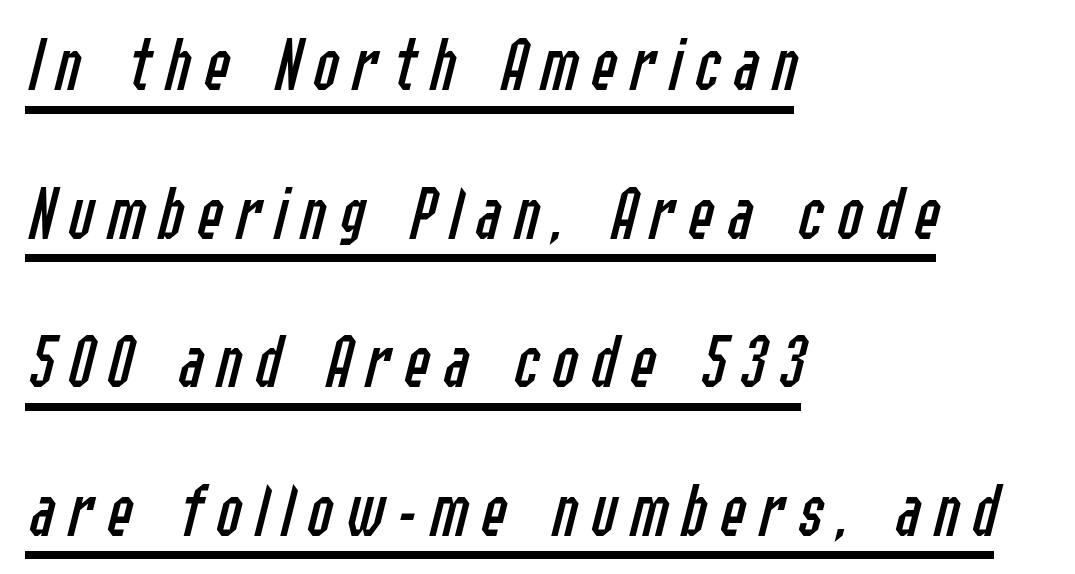
Q: Is the text bold? A: No.
Q: Is the text italic (slanted)? A: Yes, it leans right by about 14 degrees.
Q: Is the text underlined? A: Yes.
Q: How is the paragraph aligned? A: Left-aligned.
Q: Is the spacing between lines tight, normal or loose? A: Loose.
Q: Width (condensed, normal, or wide)? A: Condensed.
Q: Stroke contrast? A: Low.
Q: x-height? A: Medium.
Q: Monospaced? A: No.
